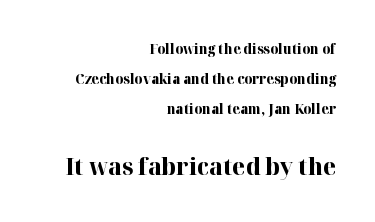
Q: Is the text bold? A: Yes.
Q: Is the text italic (slanted)? A: No, it is upright.
Q: Is the text underlined? A: No.
Q: How is the paragraph aligned? A: Right-aligned.
Q: Is the spacing between letters normal or unusually wide? A: Normal.
Q: Is the spacing between lines tight, normal or loose? A: Loose.
Q: Which block of text is set in a larger size, the first (top) or the second (bottom)? A: The second (bottom) one.
